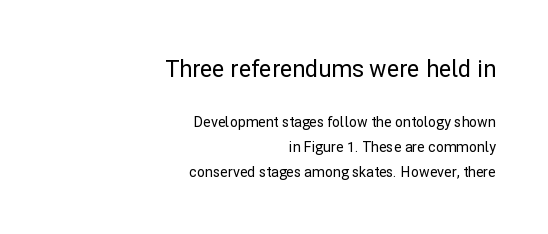
The image shows 23 px text type, upright; set right-aligned, line spacing 1.8x, normal letter spacing, not underlined; the first (top) block is 1.64x larger.
